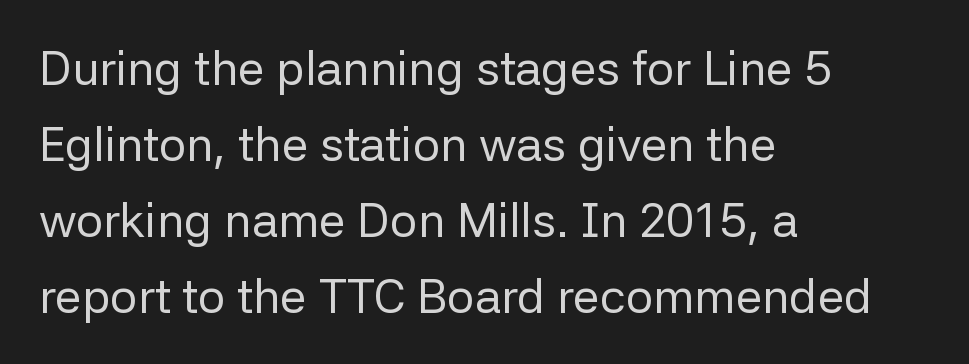
Q: Is the text bold? A: No.
Q: Is the text italic (slanted)? A: No, it is upright.
Q: Is the typeface a serif or a sans-serif typeface? A: Sans-serif.
Q: Is the text underlined? A: No.
Q: How is the paragraph aligned? A: Left-aligned.
Q: Is the spacing between letters normal or unusually wide? A: Normal.
Q: Is the spacing between lines tight, normal or loose? A: Normal.
Q: Width (condensed, normal, or wide)? A: Normal.
Q: Stroke contrast? A: Low.
Q: x-height? A: Medium.
Q: Monospaced? A: No.
